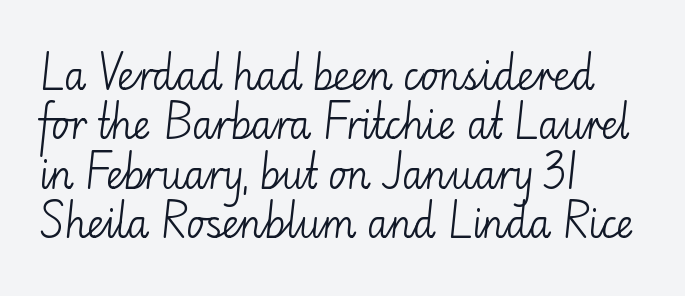
{"serif": "no", "bold": "no", "weight": "light", "width": "normal", "stroke_contrast": "low", "x_height": "small", "monospaced": "no", "underline": "no", "align": "left", "line_spacing": "normal", "line_spacing_ratio": 1.3, "letter_spacing": "normal", "letter_spacing_em": 0.0, "glyph_px": 38}
